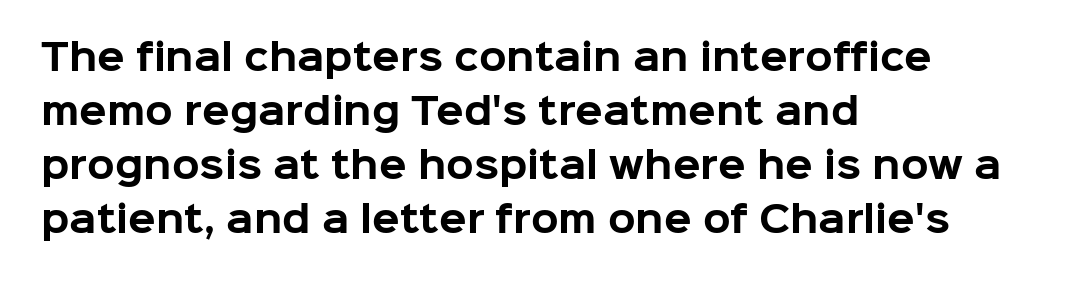
{"serif": "no", "italic": "no", "bold": "yes", "weight": "bold", "width": "normal", "stroke_contrast": "low", "x_height": "medium", "monospaced": "no", "underline": "no", "align": "left", "line_spacing": "normal", "line_spacing_ratio": 1.5, "letter_spacing": "normal", "letter_spacing_em": 0.0, "glyph_px": 36}
